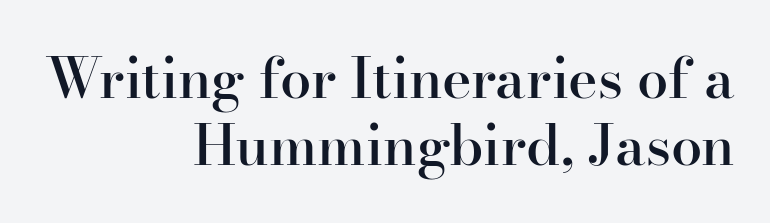
{"serif": "yes", "italic": "no", "bold": "semi", "weight": "semibold", "width": "normal", "stroke_contrast": "high", "x_height": "small", "monospaced": "no", "underline": "no", "align": "right", "line_spacing_ratio": 1.19, "letter_spacing": "normal", "letter_spacing_em": 0.0, "glyph_px": 56}
